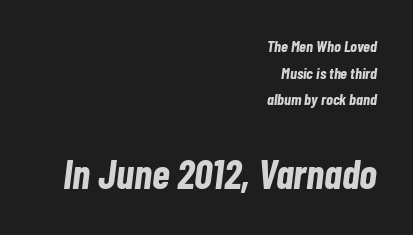
{"italic": "yes", "lean": "right", "slant_degrees": 7, "bold": "yes", "weight": "bold", "width": "condensed", "stroke_contrast": "low", "x_height": "medium", "monospaced": "no", "underline": "no", "align": "right", "line_spacing": "normal", "line_spacing_ratio": 1.66, "letter_spacing": "normal", "letter_spacing_em": 0.0, "larger_block": "second", "size_ratio": 2.56, "glyph_px": 41}
